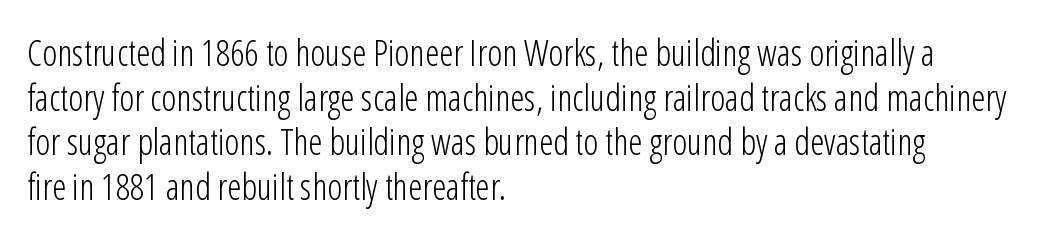
A sans-serif font was chosen for this passage. The string is rendered with underlining switched off. The strokes are not fattened; the text isn't bold. Glyph-to-glyph distance matches everyday printed text. Posture: upright roman. The typesetter chose a ragged-right arrangement here.
